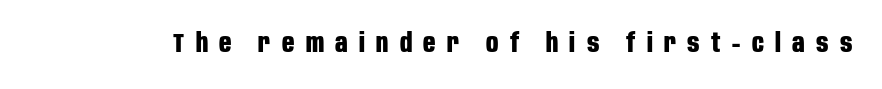
{"italic": "no", "bold": "yes", "underline": "no", "letter_spacing": "wide", "letter_spacing_em": 0.42, "glyph_px": 27}
